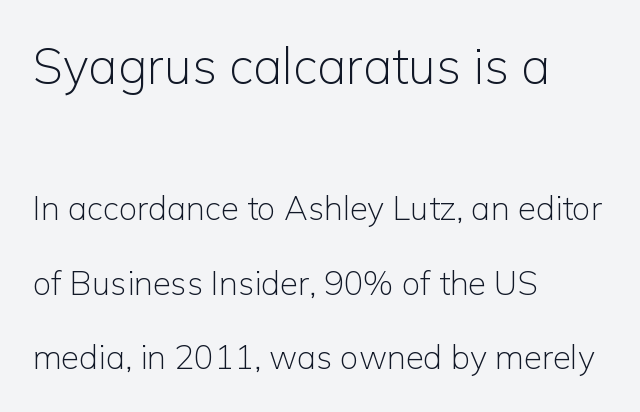
Q: Is the text bold? A: No.
Q: Is the text italic (slanted)? A: No, it is upright.
Q: Is the typeface a serif or a sans-serif typeface? A: Sans-serif.
Q: Is the text underlined? A: No.
Q: How is the paragraph aligned? A: Left-aligned.
Q: Is the spacing between letters normal or unusually wide? A: Normal.
Q: Is the spacing between lines tight, normal or loose? A: Loose.
Q: Which block of text is set in a larger size, the first (top) or the second (bottom)? A: The first (top) one.
Q: Width (condensed, normal, or wide)? A: Normal.
Q: Stroke contrast? A: Low.
Q: x-height? A: Medium.
Q: Monospaced? A: No.
